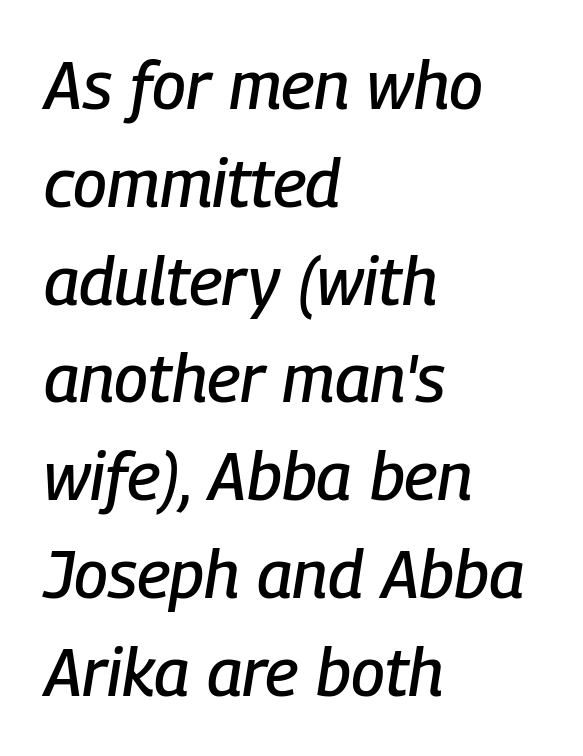
{"italic": "yes", "lean": "right", "slant_degrees": 9, "width": "condensed", "stroke_contrast": "low", "x_height": "medium", "monospaced": "no", "underline": "no", "align": "left", "line_spacing": "normal", "line_spacing_ratio": 1.46, "letter_spacing": "normal", "letter_spacing_em": 0.0, "glyph_px": 67}
